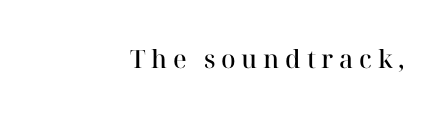
The face used here is a semibold: visibly heavier than regular, lighter than bold. Words float on clear page, feet unadorned. Unlike italic type, these characters show no tilt at all. Honestly, the letter spacing is so wide it's the main thing you notice.
